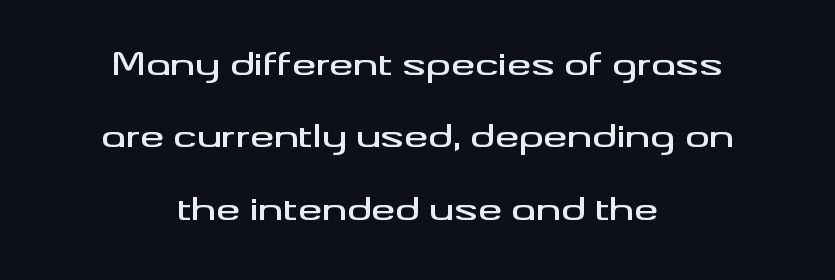
{"serif": "no", "italic": "no", "width": "wide", "stroke_contrast": "medium", "x_height": "small", "monospaced": "no", "underline": "no", "align": "center", "line_spacing": "loose", "line_spacing_ratio": 2.41, "letter_spacing": "normal", "letter_spacing_em": 0.0, "glyph_px": 30}
